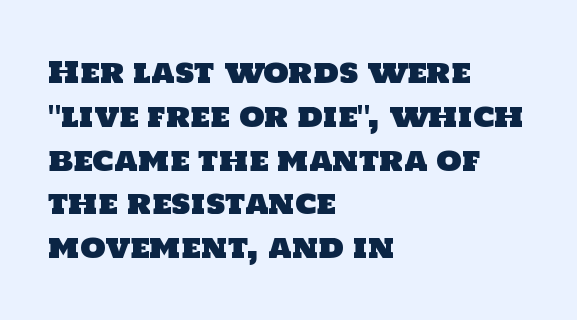
{"serif": "no", "width": "normal", "stroke_contrast": "low", "x_height": "large", "monospaced": "no", "underline": "no", "align": "left", "line_spacing": "normal", "line_spacing_ratio": 1.51, "letter_spacing": "normal", "letter_spacing_em": 0.0, "glyph_px": 29}
